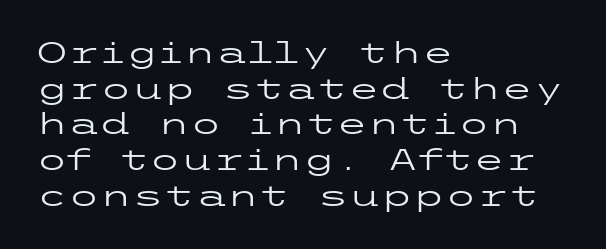
The image shows 29 px regular-weight, wide sans-serif type, upright; set left-aligned, line spacing 1.23x, normal letter spacing, not underlined; low stroke contrast and a medium x-height.
